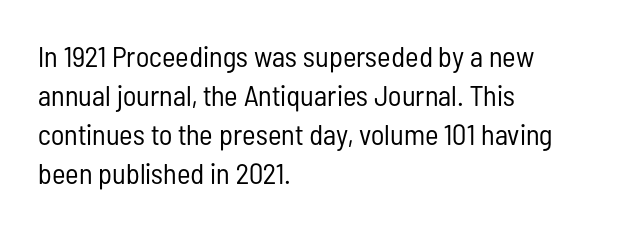
Type style note: lacks serifs. The characters are drawn with everyday or finer stroke widths. This sample keeps an unexceptional amount of space between lines. Is the letter spacing exaggerated? No — it looks like the ordinary default.
